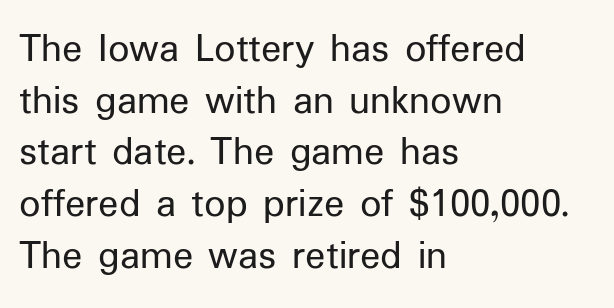
Q: Is the text bold? A: No.
Q: Is the text italic (slanted)? A: No, it is upright.
Q: Is the typeface a serif or a sans-serif typeface? A: Sans-serif.
Q: Is the text underlined? A: No.
Q: How is the paragraph aligned? A: Left-aligned.
Q: Is the spacing between letters normal or unusually wide? A: Normal.
Q: Width (condensed, normal, or wide)? A: Normal.
Q: Stroke contrast? A: Low.
Q: x-height? A: Medium.
Q: Monospaced? A: No.
